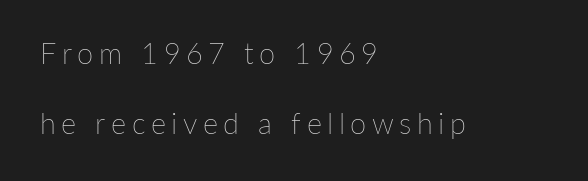
{"italic": "no", "bold": "no", "weight": "thin", "width": "normal", "stroke_contrast": "low", "x_height": "medium", "monospaced": "no", "underline": "no", "align": "left", "line_spacing": "loose", "line_spacing_ratio": 2.43, "glyph_px": 29}
